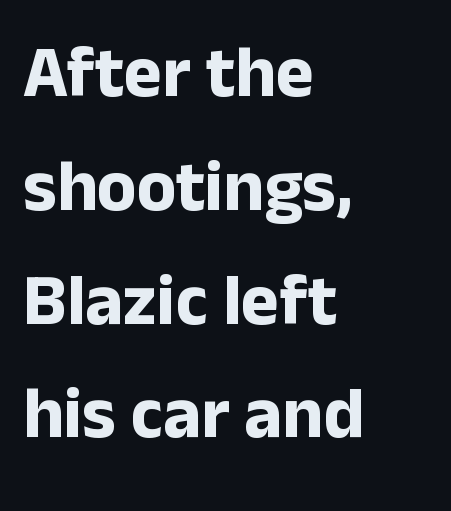
The image shows 72 px bold sans-serif type, upright; set left-aligned, normal line spacing (1.58x), normal letter spacing, not underlined; low stroke contrast and a medium x-height.
